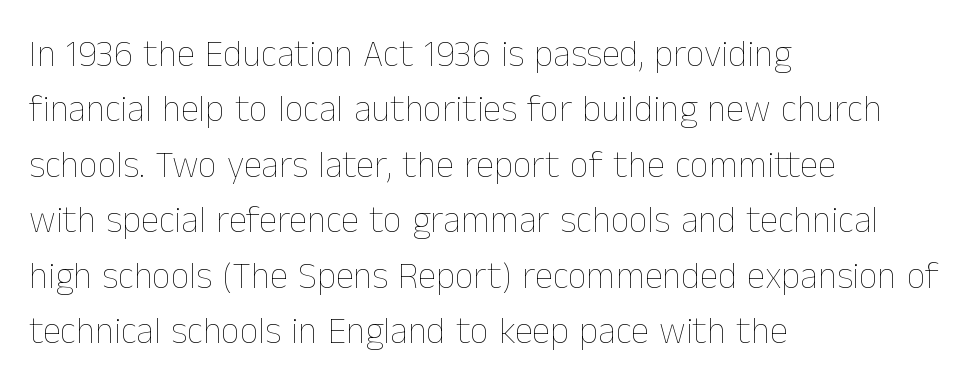
Q: Is the text bold? A: No.
Q: Is the text italic (slanted)? A: No, it is upright.
Q: Is the text underlined? A: No.
Q: How is the paragraph aligned? A: Left-aligned.
Q: Is the spacing between letters normal or unusually wide? A: Normal.
Q: Is the spacing between lines tight, normal or loose? A: Normal.
Q: Width (condensed, normal, or wide)? A: Normal.
Q: Stroke contrast? A: Low.
Q: x-height? A: Medium.
Q: Monospaced? A: No.
